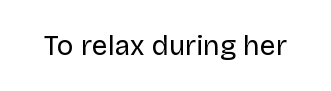
Letter spacing: default. Upright lettering throughout. Stems here are at most as thick as an everyday book face. In terms of letterform style, serifs are entirely absent. Looks like regular typesetting: each glyph gets only the width it needs. The words here are not underlined.
